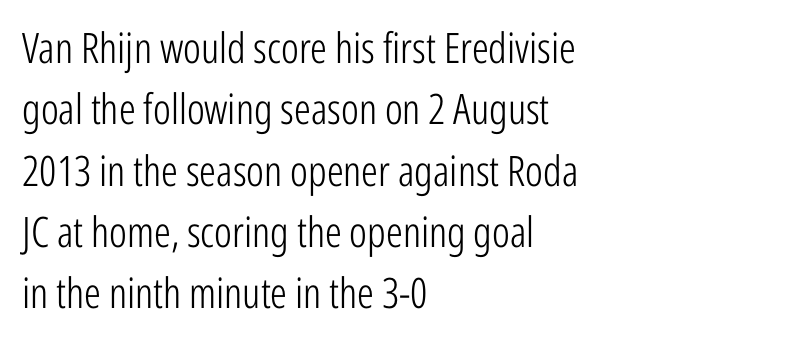
The image shows 42 px light, condensed sans-serif type, upright; set left-aligned, normal line spacing (1.46x), normal letter spacing, not underlined; low stroke contrast and a medium x-height.
